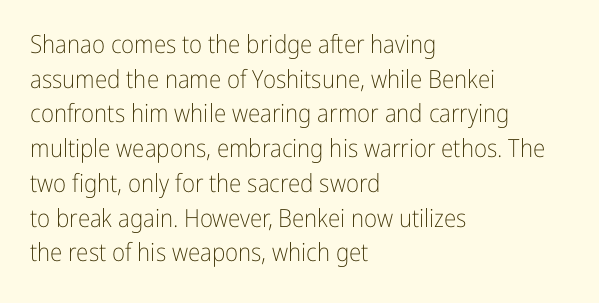
The image shows 25 px text type, upright; set left-aligned, normal line spacing (1.39x), normal letter spacing, not underlined.
